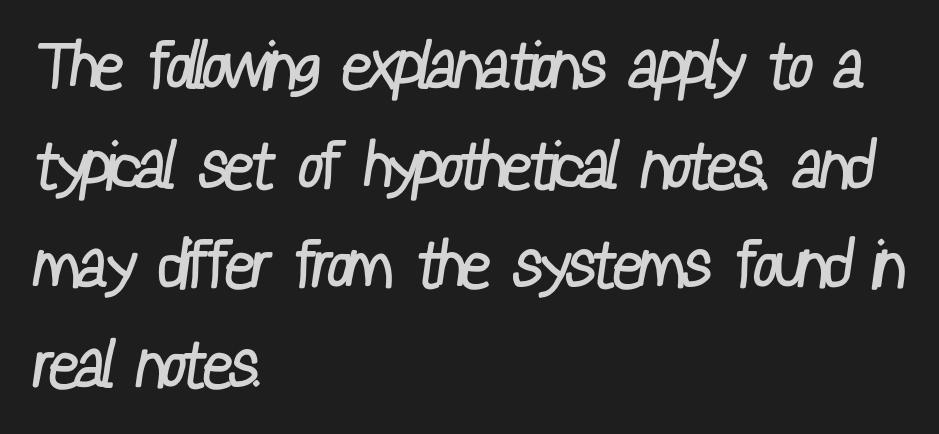
Glance below the letters and you will spot only blank space. The letterforms sit shoulder to shoulder at normal distance. This rendering employs a face without finishing strokes, i.e., a sans-serif. The rag falls on the right side of this text block.
